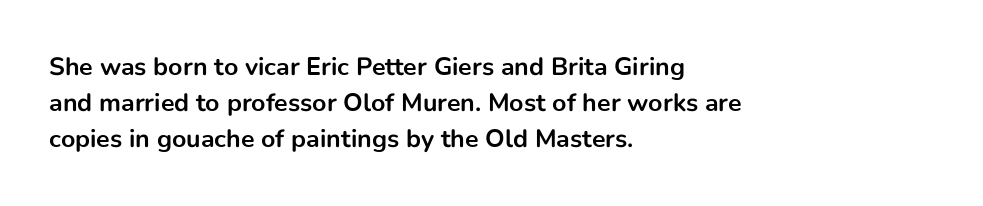
Typesetter's note: full bold, strokes at maximum text heaviness. Rendered with straight, roman letterforms. The line-height multiplier appears to be the usual default. Words appear dense and cohesive because spacing is normal. A student would call this left alignment; a typographer would say flush left, rag right. The baseline area is clear.
